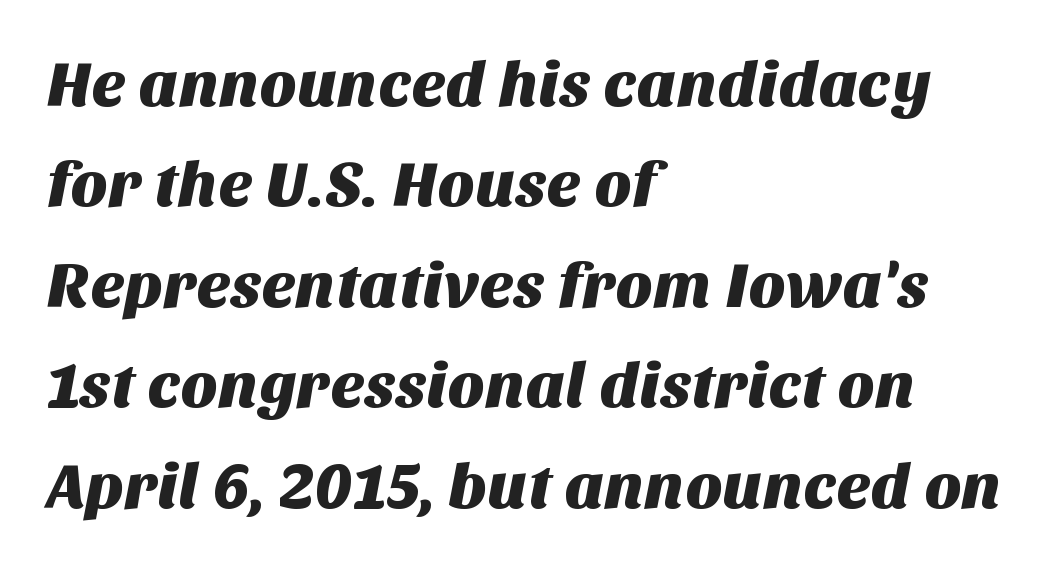
The image shows 64 px sans-serif type; set left-aligned, normal line spacing (1.57x), normal letter spacing, not underlined; medium stroke contrast and a large x-height.
